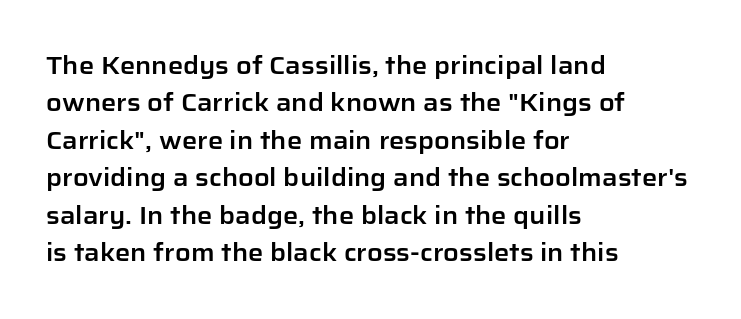
Quick note: interline space is typical. Ordinary non-slanted type is in use. The glyphs are unaccompanied by any horizontal stroke below them. The setting favours the left margin, as ordinary paragraphs usually do.
